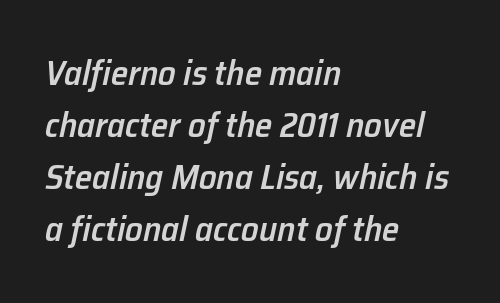
Leading matches the norm, producing a regular column. Spacing between characters is what you'd get straight out of the box. Layout note: lines flush left. A typesetter would call this proportional, since set widths differ per character. The specimen omits any rule beneath the text block's lines. Slightly chunky letters — semibold, I'd say, not full bold.
